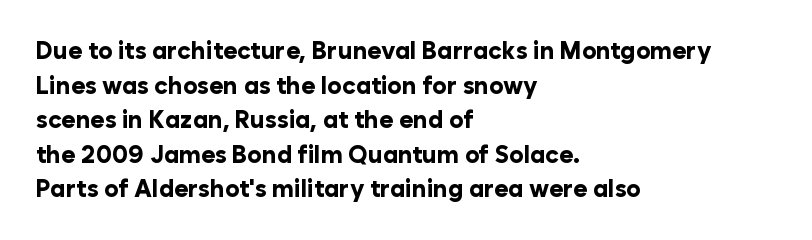
Q: Is the text bold? A: Yes.
Q: Is the text italic (slanted)? A: No, it is upright.
Q: Is the text underlined? A: No.
Q: How is the paragraph aligned? A: Left-aligned.
Q: Is the spacing between letters normal or unusually wide? A: Normal.
Q: Is the spacing between lines tight, normal or loose? A: Normal.
